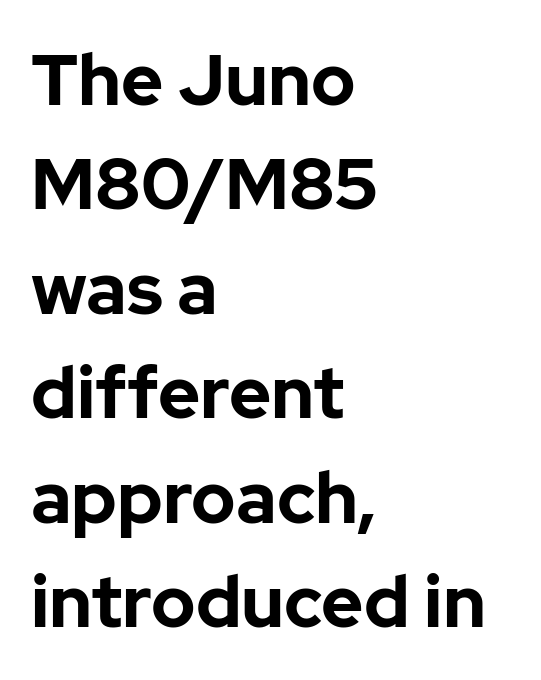
{"serif": "no", "italic": "no", "bold": "yes", "weight": "bold", "width": "normal", "stroke_contrast": "low", "x_height": "medium", "monospaced": "no", "underline": "no", "align": "left", "line_spacing": "normal", "line_spacing_ratio": 1.45, "letter_spacing": "normal", "letter_spacing_em": 0.0, "glyph_px": 72}
